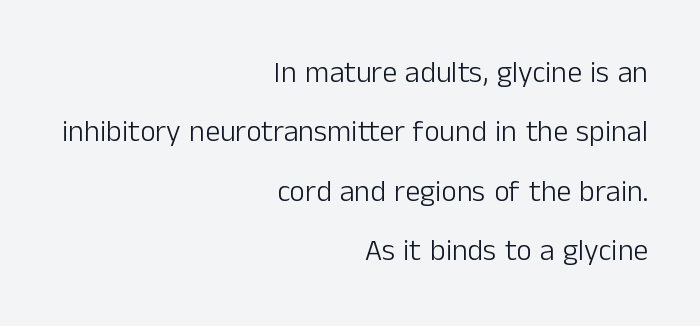
{"serif": "no", "italic": "no", "bold": "no", "weight": "light", "width": "normal", "stroke_contrast": "low", "x_height": "medium", "monospaced": "no", "underline": "no", "align": "right", "line_spacing": "loose", "line_spacing_ratio": 1.98, "letter_spacing": "normal", "letter_spacing_em": 0.0, "glyph_px": 30}
